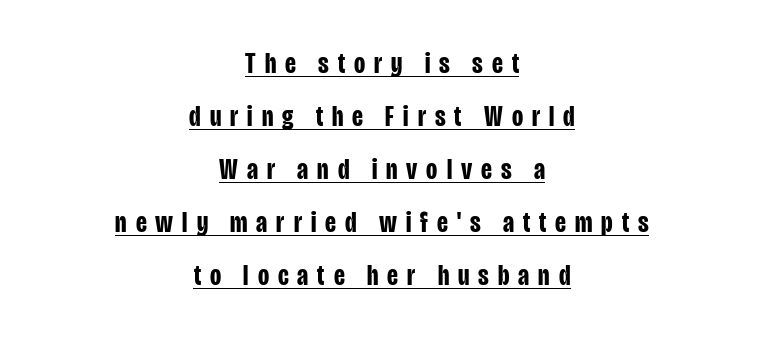
Its strokes are broad and dark, the hallmark of bold type. The words here are underlined. Observe the absence of serifs on each vertical stroke in this sample. The setting favours the middle, as headings and verse often do. Note the varied advance widths — an 'i' is clearly narrower than an 'm'.
